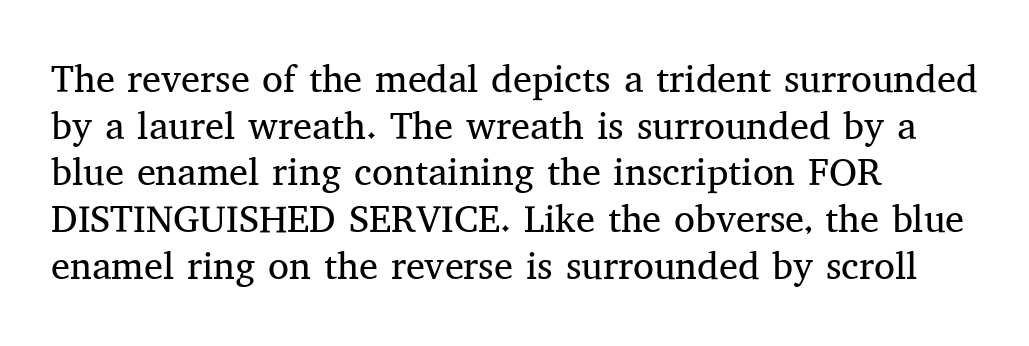
Q: Is the text bold? A: No.
Q: Is the text italic (slanted)? A: No, it is upright.
Q: Is the typeface a serif or a sans-serif typeface? A: Serif.
Q: Is the text underlined? A: No.
Q: How is the paragraph aligned? A: Left-aligned.
Q: Is the spacing between letters normal or unusually wide? A: Normal.
Q: Width (condensed, normal, or wide)? A: Normal.
Q: Stroke contrast? A: Medium.
Q: x-height? A: Medium.
Q: Monospaced? A: No.
